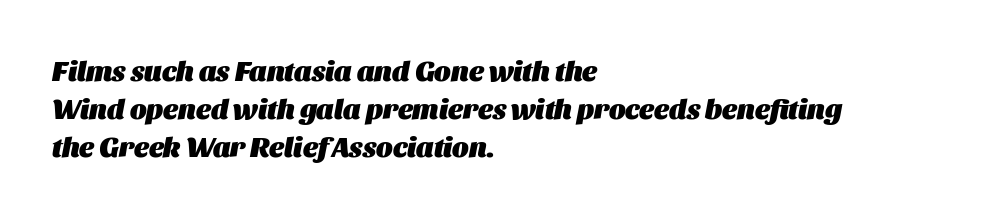
{"italic": "yes", "lean": "right", "slant_degrees": 11, "bold": "yes", "weight": "heavy", "width": "normal", "stroke_contrast": "medium", "x_height": "large", "monospaced": "no", "underline": "no", "align": "left", "line_spacing": "normal", "line_spacing_ratio": 1.35, "letter_spacing": "normal", "letter_spacing_em": 0.0, "glyph_px": 28}
